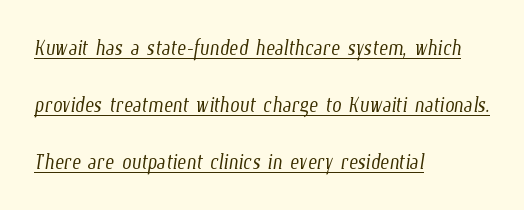
The image shows 27 px text type; set left-aligned, loose line spacing (2.11x), normal letter spacing, underlined.
